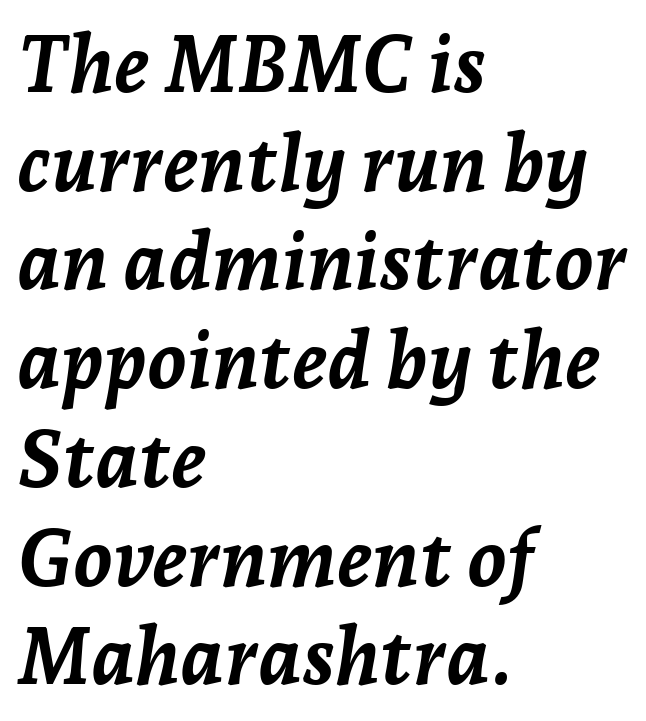
The image shows 79 px semibold type, italic (leaning right); set left-aligned, normal line spacing (1.25x), normal letter spacing, not underlined; low stroke contrast and a medium x-height.
